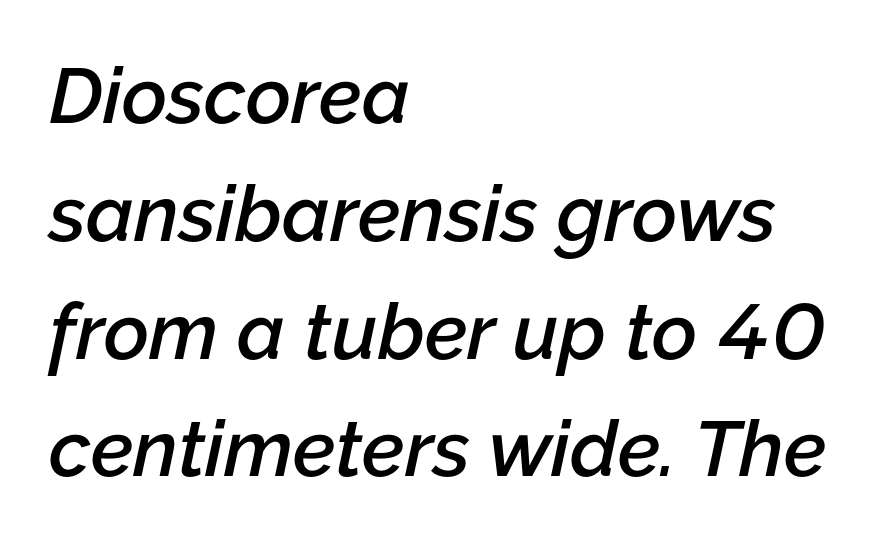
The image shows 78 px semibold type, italic (leaning right); set left-aligned, normal line spacing (1.51x), normal letter spacing, not underlined; low stroke contrast and a medium x-height.
